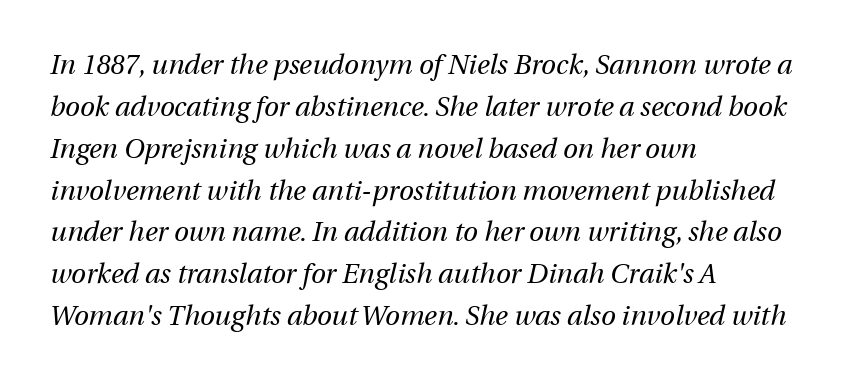
Q: Is the text bold? A: No.
Q: Is the text italic (slanted)? A: Yes, it leans right by about 12 degrees.
Q: Is the text underlined? A: No.
Q: How is the paragraph aligned? A: Left-aligned.
Q: Is the spacing between letters normal or unusually wide? A: Normal.
Q: Is the spacing between lines tight, normal or loose? A: Normal.
